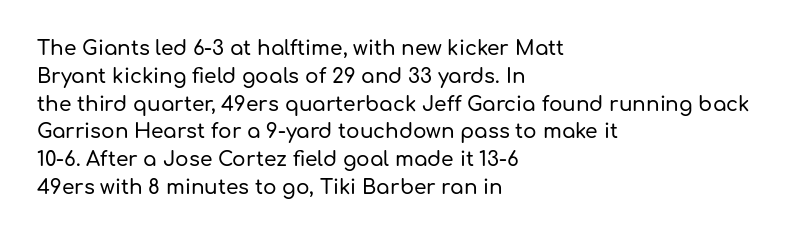
Ordinary non-slanted type is in use. If you drew a ruler down the left edge, every line would touch it. Underlining? Definitely not there. Rows of type keep a routine distance in the vertical direction. Observe the ordinary spacing: letters are neighbours, not strangers.
